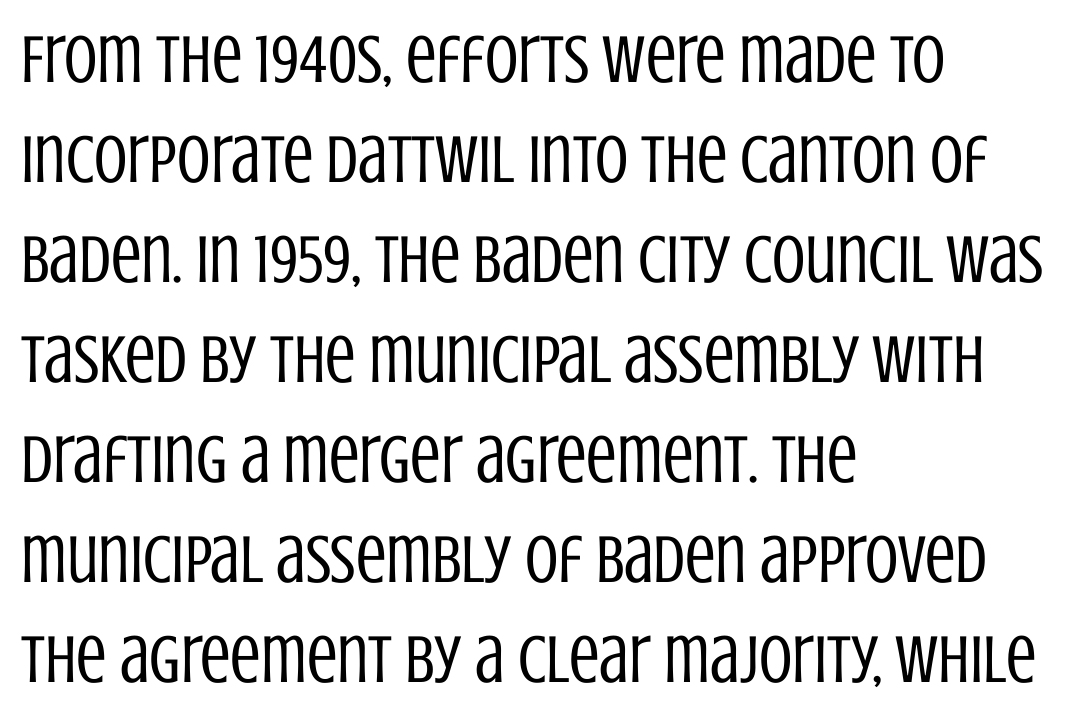
The image shows 68 px regular-weight, condensed sans-serif type, upright; set left-aligned, normal line spacing (1.47x), normal letter spacing, not underlined; low stroke contrast and a large x-height.
